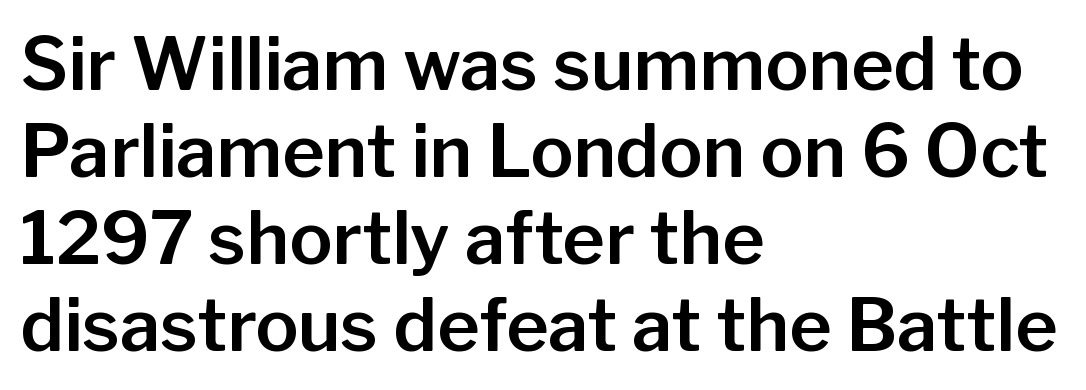
The passage shown is typeset with a sans-serif family. The passage shown is not underscored anywhere. Think of a printed novel: that variable character pitch is what you see here. Nope, not italic — everything's standing straight.
